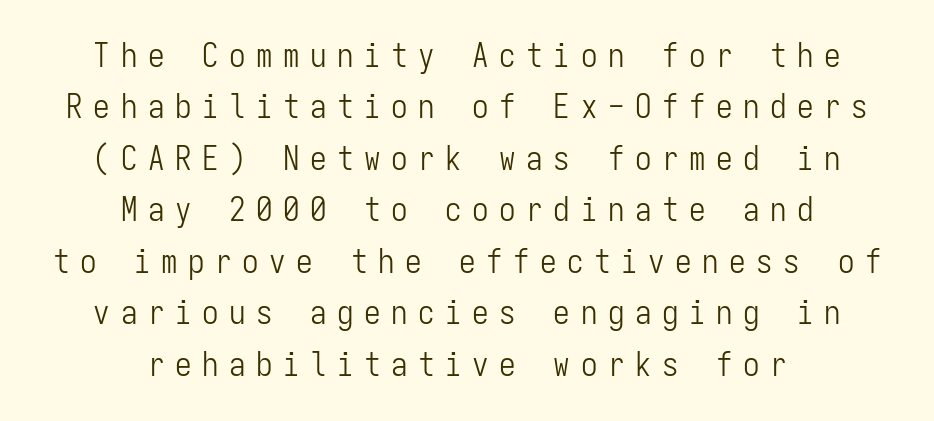
The image shows 33 px light, condensed sans-serif type, upright, monospaced; set centered, normal line spacing (1.56x), unusually wide letter spacing (+0.32 em), not underlined; low stroke contrast and a medium x-height.
